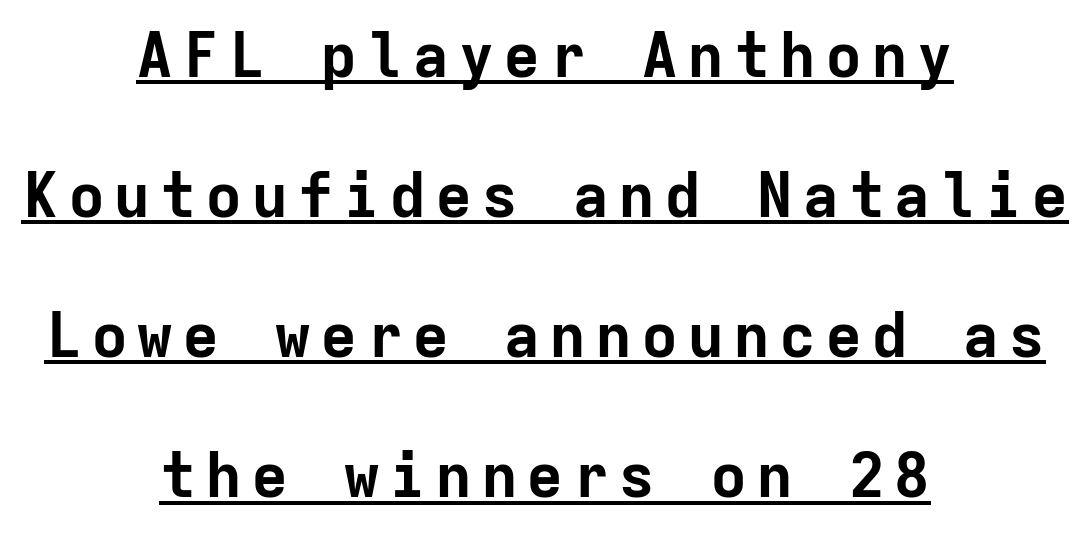
{"serif": "no", "italic": "no", "bold": "yes", "weight": "bold", "width": "normal", "stroke_contrast": "low", "x_height": "medium", "monospaced": "yes", "underline": "yes", "align": "center", "line_spacing": "loose", "line_spacing_ratio": 2.26, "glyph_px": 62}
